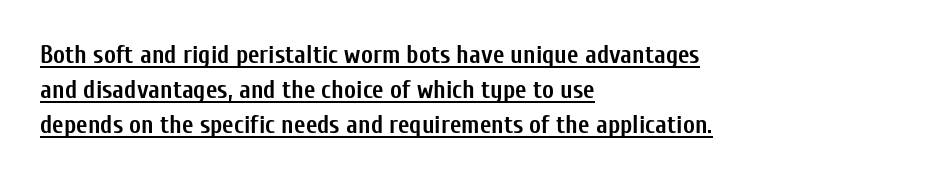
In CSS terms this would be text-align: left. Typographic density is high because the face is bold. The specimen includes a rule beneath the text block's lines. The rendering keeps characters at their native spacing. Posture: vertical.
